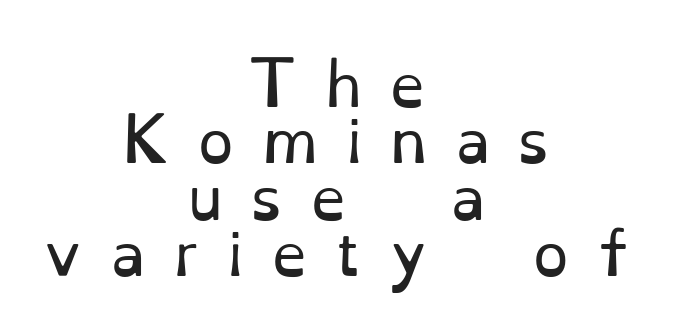
The letterforms stand isolated, each surrounded by extra space. If you measured baseline to baseline, you'd find a short distance. Is this a fixed-width face? No — the glyphs have proportional, varying widths. The letters look calm and open, with moderate or lighter stems. This sample uses an upright cut, with every glyph sitting square on the baseline. Notice how the passage keeps no hard edge, just a central spine.
